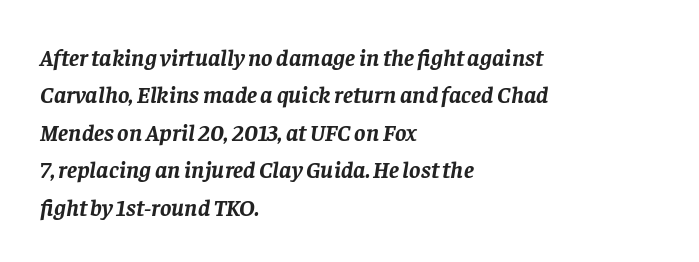
Q: Is the text bold? A: Yes.
Q: Is the text italic (slanted)? A: Yes, it leans right by about 8 degrees.
Q: Is the text underlined? A: No.
Q: How is the paragraph aligned? A: Left-aligned.
Q: Is the spacing between letters normal or unusually wide? A: Normal.
Q: Is the spacing between lines tight, normal or loose? A: Normal.
